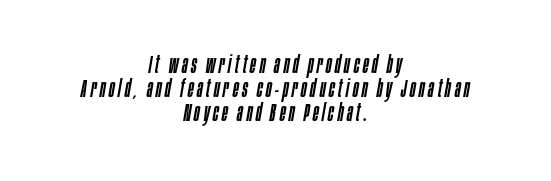
{"italic": "yes", "lean": "right", "slant_degrees": 10, "underline": "no", "align": "center", "line_spacing": "tight", "line_spacing_ratio": 1.01, "glyph_px": 24}
